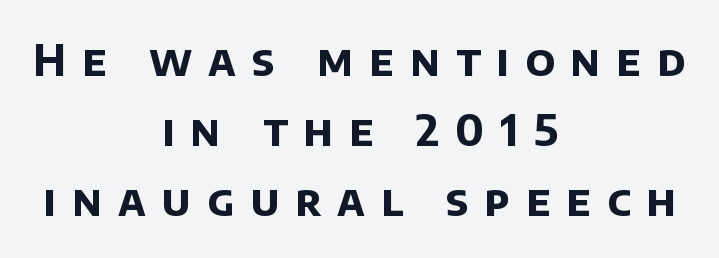
Q: Is the text bold? A: Yes.
Q: Is the typeface a serif or a sans-serif typeface? A: Sans-serif.
Q: Is the text underlined? A: No.
Q: How is the paragraph aligned? A: Centered.
Q: Is the spacing between letters normal or unusually wide? A: Unusually wide.
Q: Is the spacing between lines tight, normal or loose? A: Normal.
Q: Width (condensed, normal, or wide)? A: Normal.
Q: Stroke contrast? A: Low.
Q: x-height? A: Large.
Q: Monospaced? A: No.
